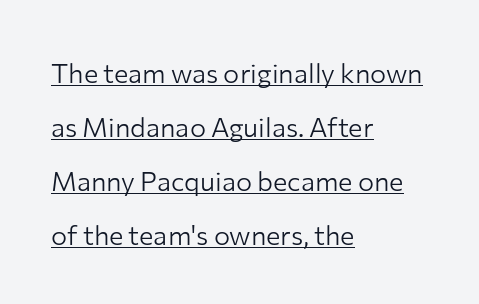
{"italic": "no", "bold": "no", "underline": "yes", "align": "left", "line_spacing": "loose", "line_spacing_ratio": 2.0, "letter_spacing": "normal", "letter_spacing_em": 0.0, "glyph_px": 27}
